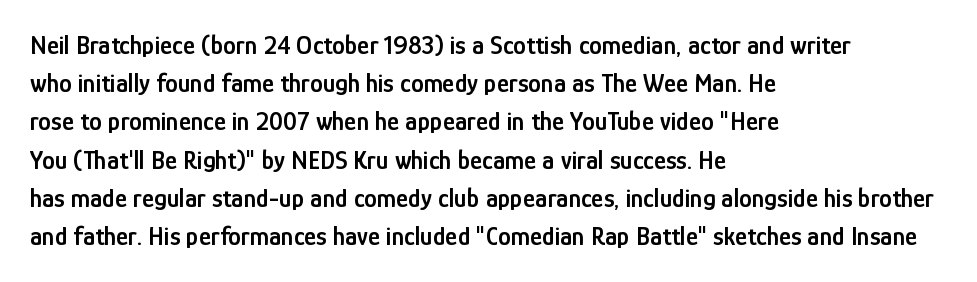
These lines keep a tight, regular rhythm from letter to letter. The rag falls on the right side of this text block. Glance below the letters and you will spot only blank space. Interline gaps are of average width in this sample.
